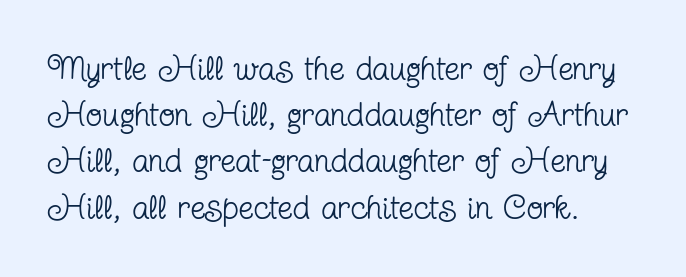
Q: Is the text bold? A: No.
Q: Is the text italic (slanted)? A: No, it is upright.
Q: Is the typeface a serif or a sans-serif typeface? A: Serif.
Q: Is the text underlined? A: No.
Q: How is the paragraph aligned? A: Left-aligned.
Q: Is the spacing between letters normal or unusually wide? A: Normal.
Q: Is the spacing between lines tight, normal or loose? A: Normal.
Q: Width (condensed, normal, or wide)? A: Condensed.
Q: Stroke contrast? A: Low.
Q: x-height? A: Medium.
Q: Monospaced? A: No.
